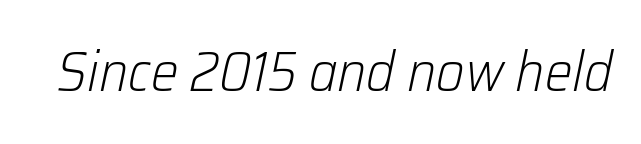
The image shows 55 px light type, italic (leaning right); set normal letter spacing, not underlined; low stroke contrast and a medium x-height.
